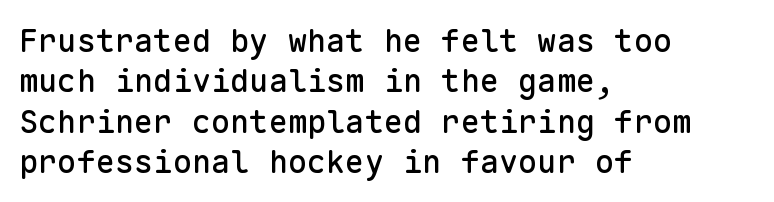
{"serif": "no", "italic": "no", "width": "normal", "stroke_contrast": "low", "x_height": "medium", "monospaced": "yes", "underline": "no", "align": "left", "line_spacing": "normal", "line_spacing_ratio": 1.26, "letter_spacing": "normal", "letter_spacing_em": 0.0, "glyph_px": 32}
